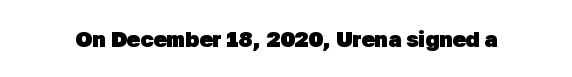
{"bold": "yes", "underline": "no", "letter_spacing": "normal", "letter_spacing_em": 0.0, "glyph_px": 22}
